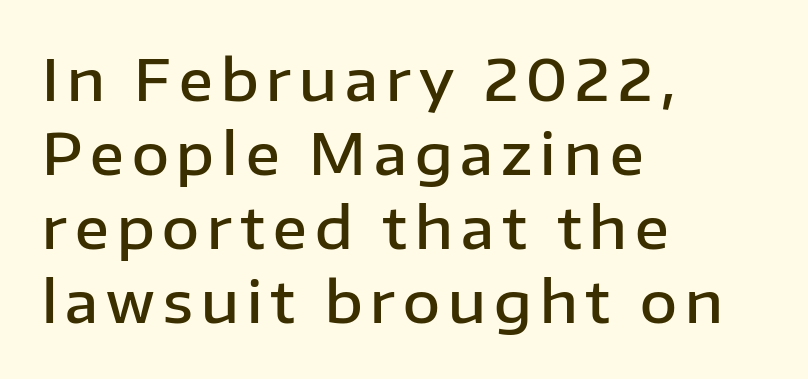
Horizontally, the lines are justified to the leading edge only. The rendering uses natural spacing where letterforms have individual widths. Underline: absent. What kind of face is this? One without serifs — a sans. Bold? Not quite — semibold, heavier than regular but stopping short.
